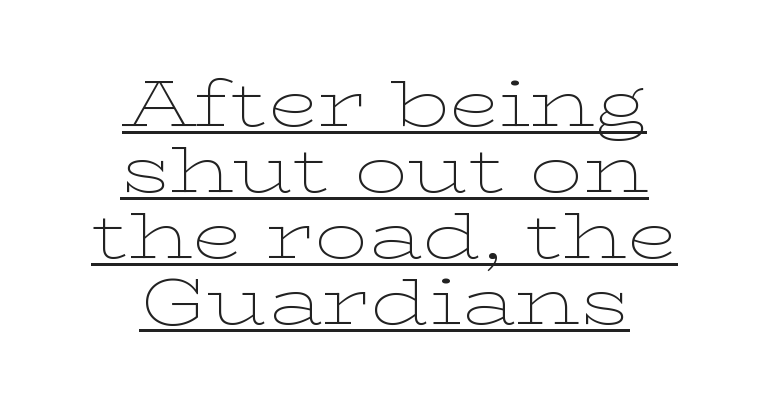
The rendering uses natural spacing where letterforms have individual widths. The compositor balanced each line on the midline. Tracking here is standard; glyphs follow each other at the usual distance. Stems here are at most as thick as an everyday book face.
